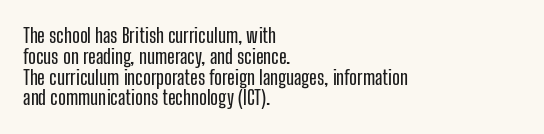
The image shows 20 px text type, upright; set left-aligned, tight line spacing (1.04x), normal letter spacing, not underlined.
